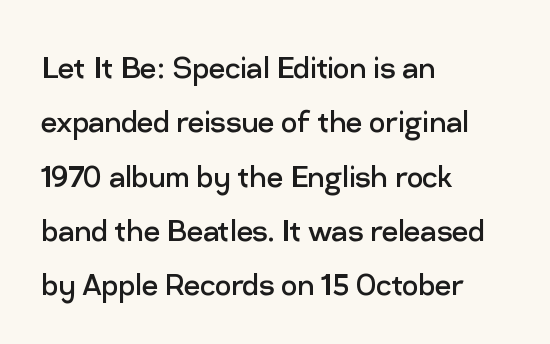
Q: Is the text bold? A: No.
Q: Is the text italic (slanted)? A: No, it is upright.
Q: Is the typeface a serif or a sans-serif typeface? A: Sans-serif.
Q: Is the text underlined? A: No.
Q: How is the paragraph aligned? A: Left-aligned.
Q: Is the spacing between letters normal or unusually wide? A: Normal.
Q: Is the spacing between lines tight, normal or loose? A: Normal.
Q: Width (condensed, normal, or wide)? A: Normal.
Q: Stroke contrast? A: Low.
Q: x-height? A: Medium.
Q: Monospaced? A: No.
